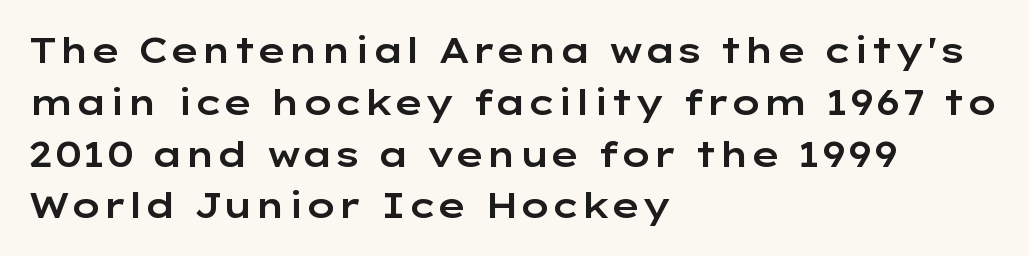
Q: Is the text italic (slanted)? A: No, it is upright.
Q: Is the typeface a serif or a sans-serif typeface? A: Sans-serif.
Q: Is the text underlined? A: No.
Q: How is the paragraph aligned? A: Left-aligned.
Q: Is the spacing between letters normal or unusually wide? A: Normal.
Q: Is the spacing between lines tight, normal or loose? A: Normal.
Q: Width (condensed, normal, or wide)? A: Wide.
Q: Stroke contrast? A: Low.
Q: x-height? A: Medium.
Q: Monospaced? A: No.
